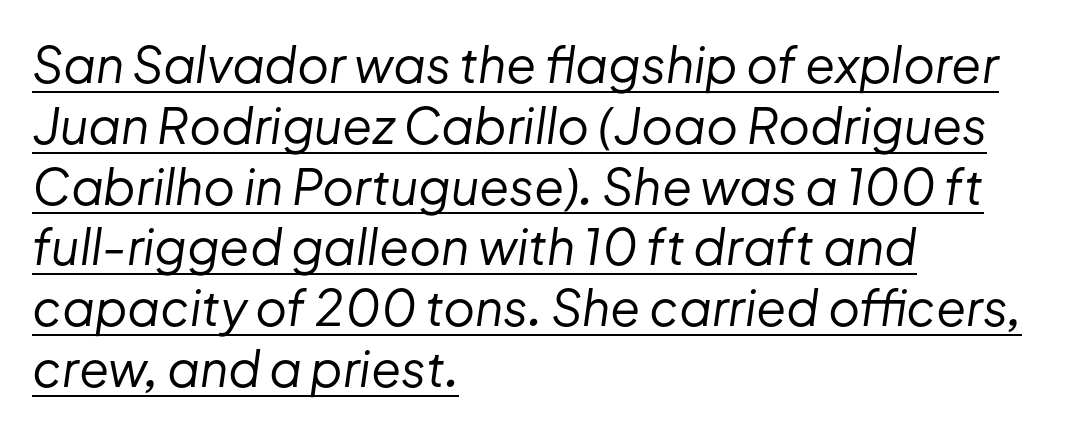
The image shows 49 px regular-weight type, italic (leaning right); set left-aligned, line spacing 1.24x, normal letter spacing, underlined; low stroke contrast and a medium x-height.
